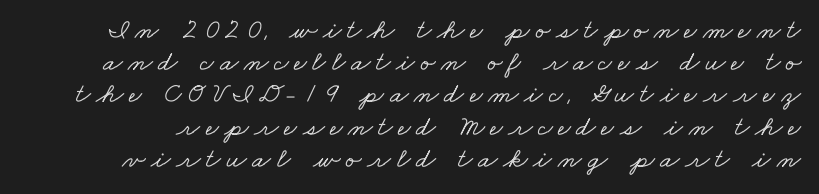
The image shows 28 px wide serif type; set tight line spacing (1.15x), unusually wide letter spacing (+0.2 em), not underlined; low stroke contrast and a small x-height.
